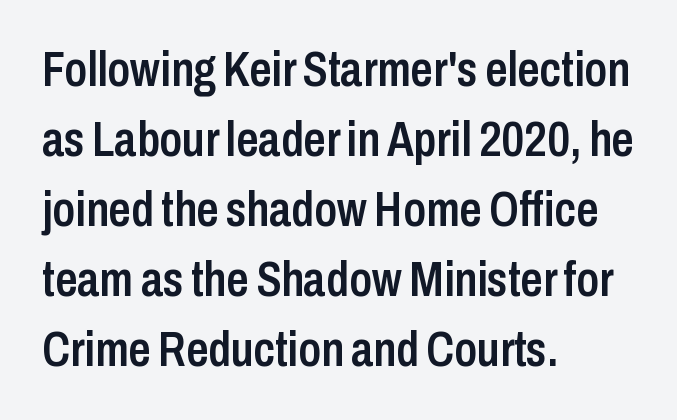
Character widths vary here, with narrow letters taking less room than wide ones. Check under the words: just untouched page. The letters stand straight up with perfectly vertical stems. Regular leading. Is the block centered? No — it sits flush against the left margin. The letters sit at their default tracking, neither squeezed nor spread.
